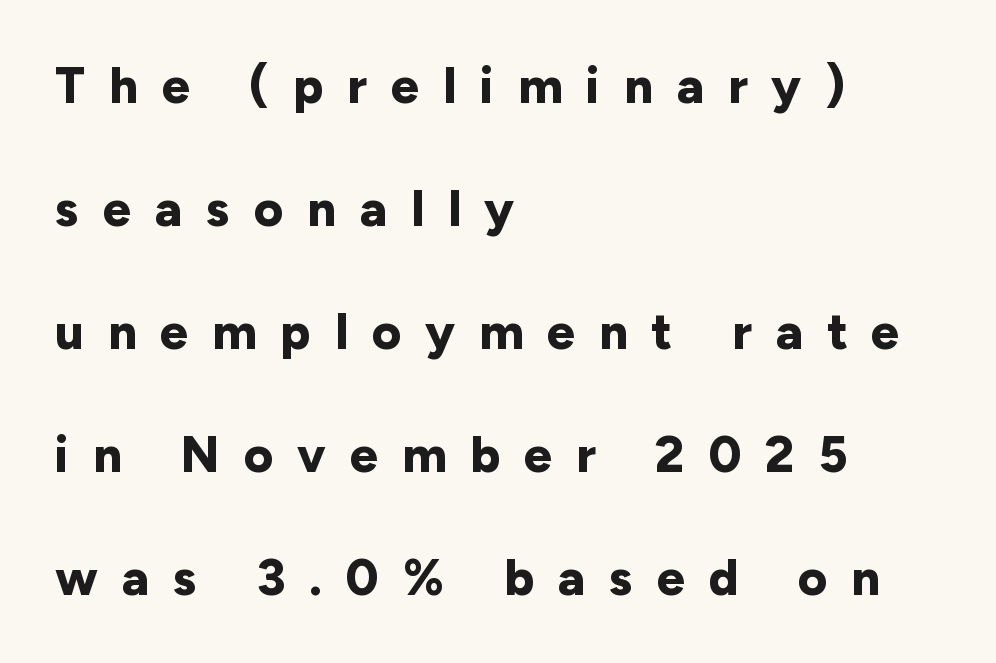
{"serif": "no", "italic": "no", "bold": "yes", "weight": "bold", "width": "normal", "stroke_contrast": "low", "x_height": "medium", "monospaced": "no", "underline": "no", "align": "left", "line_spacing": "loose", "line_spacing_ratio": 2.46, "letter_spacing": "wide", "letter_spacing_em": 0.48, "glyph_px": 50}
